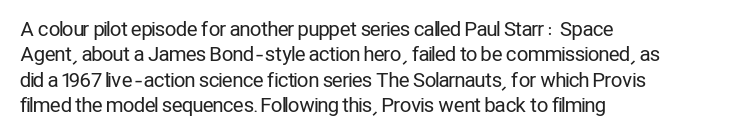
The image shows 20 px text type, upright; set left-aligned, normal line spacing (1.27x), normal letter spacing, not underlined.
